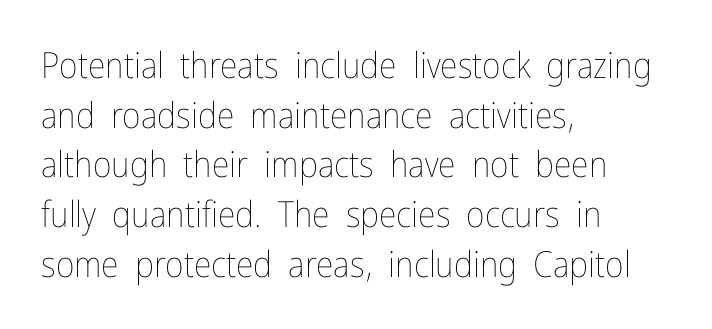
Weight: regular or lighter. The rendering uses natural spacing where letterforms have individual widths. Check the space under the baseline: it is left empty. These lines sit exactly where default settings would place them. There is no visible air inserted between adjacent glyphs.
